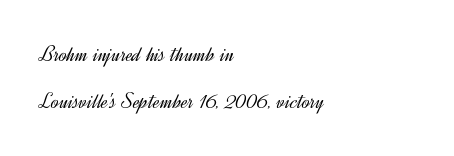
Words float on clear page, feet unadorned. Left-aligned paragraph, ragged on the right. The strokes are not fattened; the text isn't bold. Students, note that the glyphs here touch the page at normal intervals.
